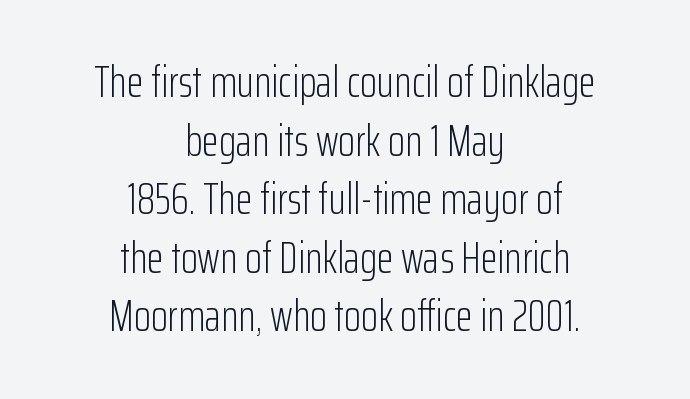
The image shows 44 px light, condensed sans-serif type, upright; set centered, normal line spacing (1.33x), normal letter spacing, not underlined; low stroke contrast and a medium x-height.
